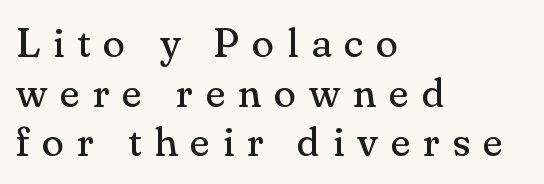
Inter-character spacing is expanded well beyond the font's built-in metrics. Heft: none added — not bold. Is there any slant? The stems are plumb. Look at the bottom of the vertical strokes: they flare into serifs here. Every row of glyphs begins at an identical x-position on the left. The string is rendered with underlining switched off.
